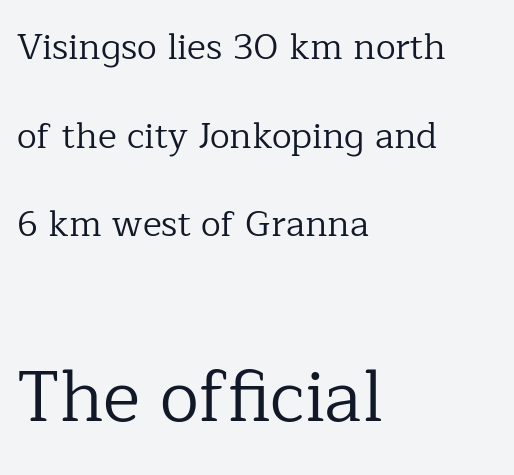
{"serif": "yes", "italic": "no", "bold": "no", "weight": "regular", "width": "normal", "stroke_contrast": "low", "x_height": "medium", "monospaced": "no", "underline": "no", "align": "left", "line_spacing": "loose", "line_spacing_ratio": 2.46, "letter_spacing": "normal", "letter_spacing_em": 0.0, "larger_block": "second", "size_ratio": 1.97, "glyph_px": 71}
